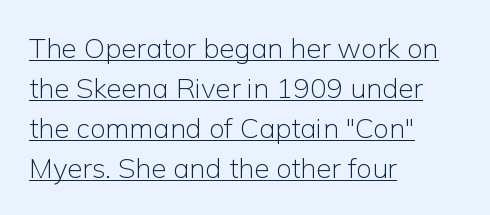
{"serif": "no", "italic": "no", "bold": "no", "weight": "light", "width": "normal", "stroke_contrast": "low", "x_height": "medium", "monospaced": "no", "underline": "yes", "align": "left", "line_spacing": "normal", "line_spacing_ratio": 1.43, "letter_spacing": "normal", "letter_spacing_em": 0.0, "glyph_px": 28}
